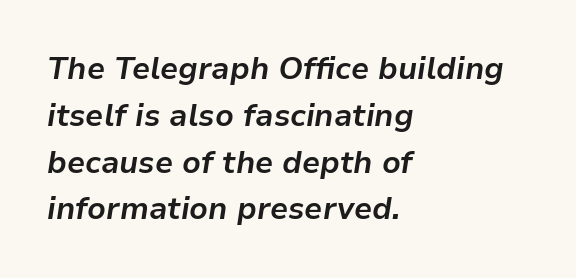
The image shows 31 px bold type, italic (leaning right); set left-aligned, normal line spacing (1.51x), normal letter spacing, not underlined; low stroke contrast and a medium x-height.
